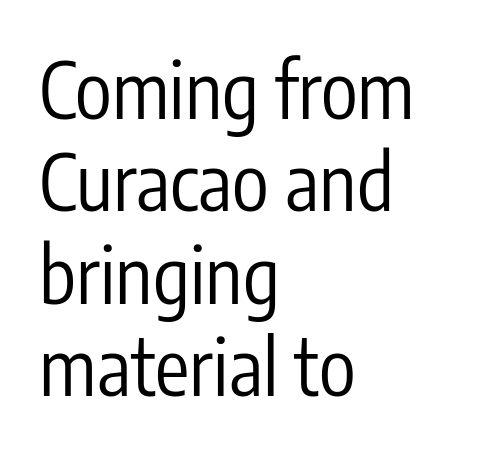
The image shows 77 px regular-weight, condensed sans-serif type, upright; set left-aligned, line spacing 1.2x, normal letter spacing, not underlined; low stroke contrast and a medium x-height.
